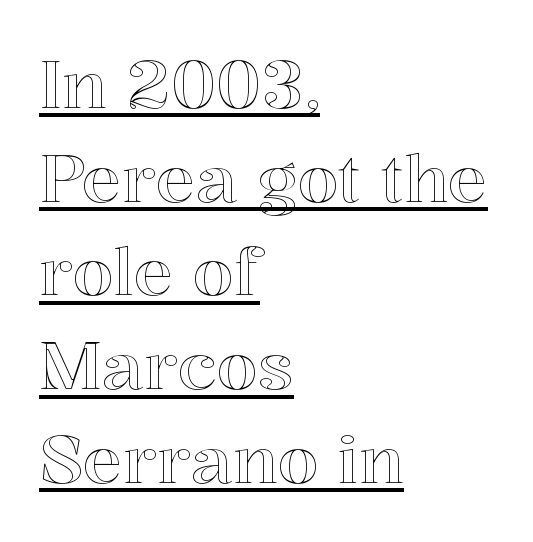
{"italic": "no", "width": "normal", "x_height": "medium", "monospaced": "no", "underline": "yes", "align": "left", "line_spacing": "normal", "line_spacing_ratio": 1.42, "letter_spacing": "normal", "letter_spacing_em": 0.0, "glyph_px": 66}
